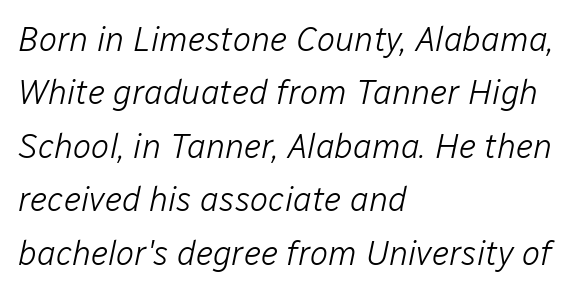
{"italic": "yes", "lean": "right", "slant_degrees": 12, "bold": "no", "weight": "light", "width": "normal", "stroke_contrast": "low", "x_height": "medium", "monospaced": "no", "underline": "no", "align": "left", "line_spacing": "normal", "line_spacing_ratio": 1.57, "letter_spacing": "normal", "letter_spacing_em": 0.0, "glyph_px": 34}
